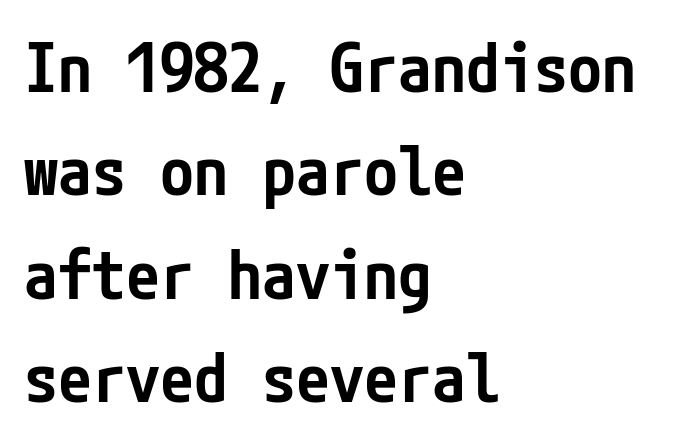
The image shows 68 px semibold, condensed sans-serif type, upright; set left-aligned, normal line spacing (1.52x), normal letter spacing, not underlined; low stroke contrast and a medium x-height.
